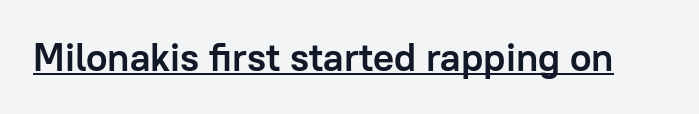
Q: Is the text bold? A: Yes.
Q: Is the text italic (slanted)? A: No, it is upright.
Q: Is the typeface a serif or a sans-serif typeface? A: Sans-serif.
Q: Is the text underlined? A: Yes.
Q: Is the spacing between letters normal or unusually wide? A: Normal.
Q: Width (condensed, normal, or wide)? A: Normal.
Q: Stroke contrast? A: Low.
Q: x-height? A: Medium.
Q: Monospaced? A: No.
